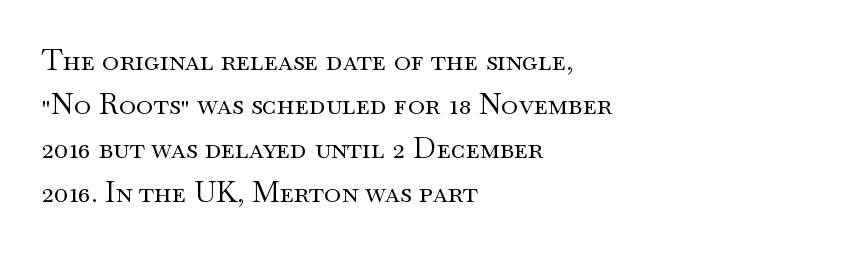
The image shows 29 px regular-weight, wide serif type, upright; set left-aligned, normal line spacing (1.52x), normal letter spacing, not underlined; medium stroke contrast and a small x-height.
